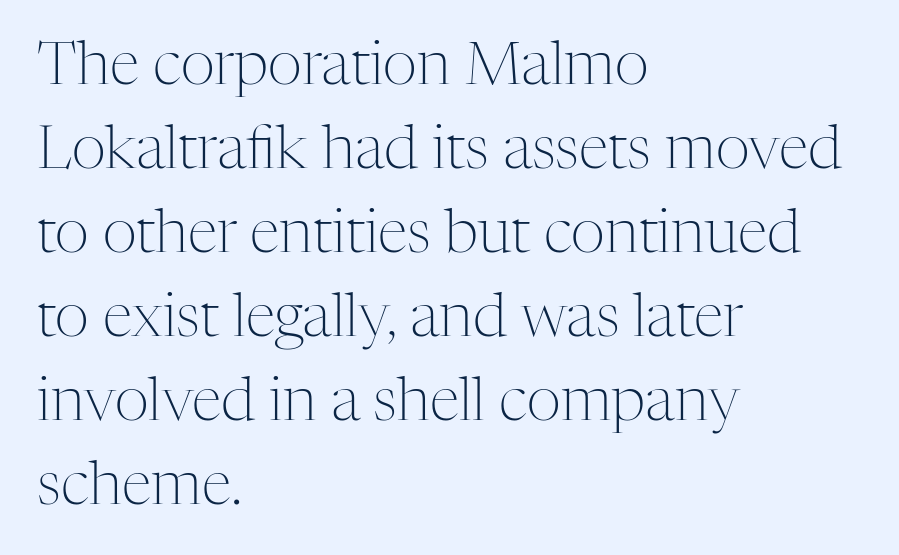
The image shows 60 px light serif type, upright; set left-aligned, normal line spacing (1.4x), normal letter spacing, not underlined; medium stroke contrast and a medium x-height.
